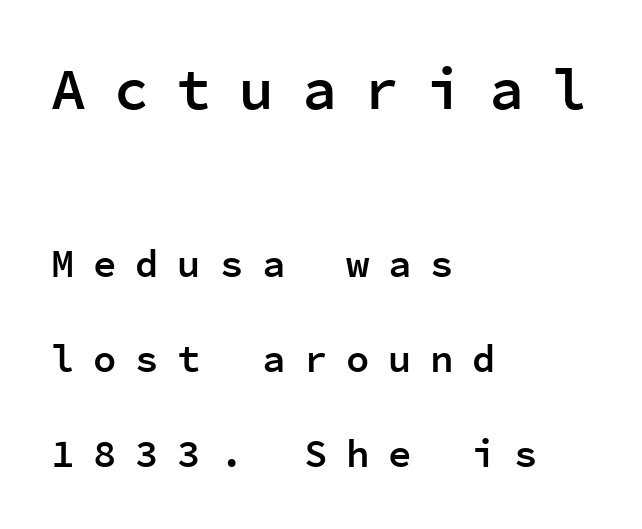
The image shows 58 px semibold sans-serif type, upright, monospaced; set left-aligned, loose line spacing (2.43x), unusually wide letter spacing (+0.48 em), not underlined; the first (top) block is 1.49x larger; low stroke contrast and a medium x-height.
